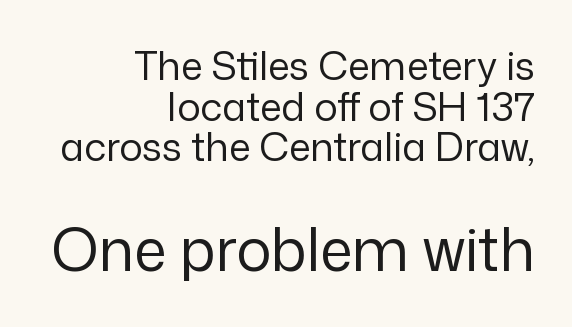
Stems here are at most as thick as an everyday book face. Reading top to bottom, the characters get bigger at the block break. Students, note that the glyphs here touch the page at normal intervals. Upright lettering throughout. The passage shown is typeset with a sans-serif family.
